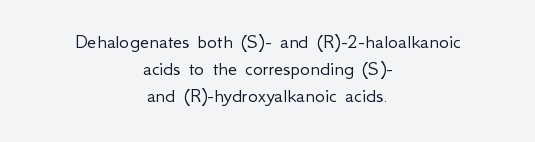
The glyphs are unaccompanied by any horizontal stroke below them. Nothing heavy about these letters — not bold at all. Alignment: centered. The rendering keeps characters at their native spacing.
